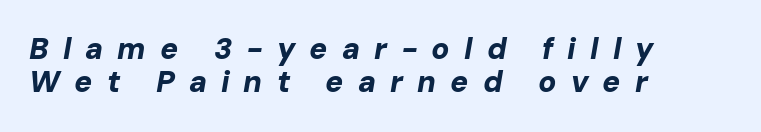
Q: Is the text bold? A: Yes.
Q: Is the text italic (slanted)? A: Yes, it leans right by about 10 degrees.
Q: Is the text underlined? A: No.
Q: How is the paragraph aligned? A: Left-aligned.
Q: Is the spacing between letters normal or unusually wide? A: Unusually wide.
Q: Is the spacing between lines tight, normal or loose? A: Tight.
Q: Width (condensed, normal, or wide)? A: Normal.
Q: Stroke contrast? A: Low.
Q: x-height? A: Medium.
Q: Monospaced? A: No.
